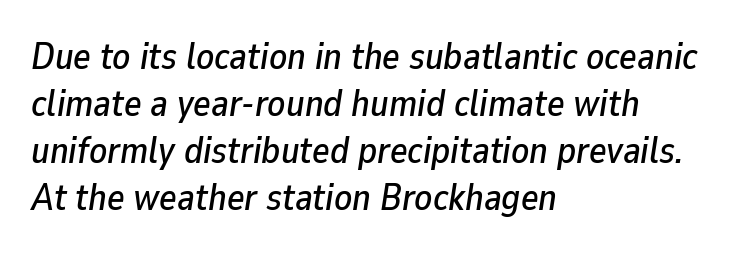
Descenders hang freely into open space. The letters advance in unequal steps, a hallmark of proportional type. The face used here has a pronounced slope to its letters. Glyph-to-glyph distance matches everyday printed text. Vertically, the passage feels balanced, rows spaced as you'd expect.
